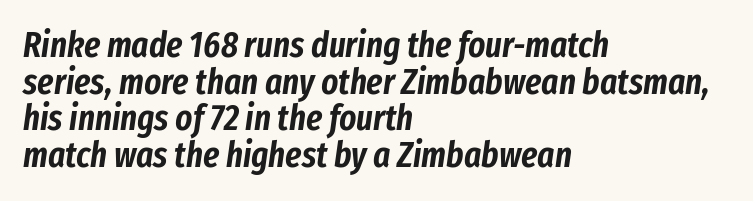
The image shows 36 px condensed type, italic (leaning right); set left-aligned, tight line spacing (1.02x), normal letter spacing, not underlined; low stroke contrast and a medium x-height.
